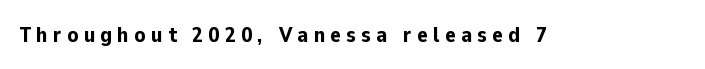
The image shows 22 px bold type, upright; set unusually wide letter spacing (+0.24 em), not underlined.
